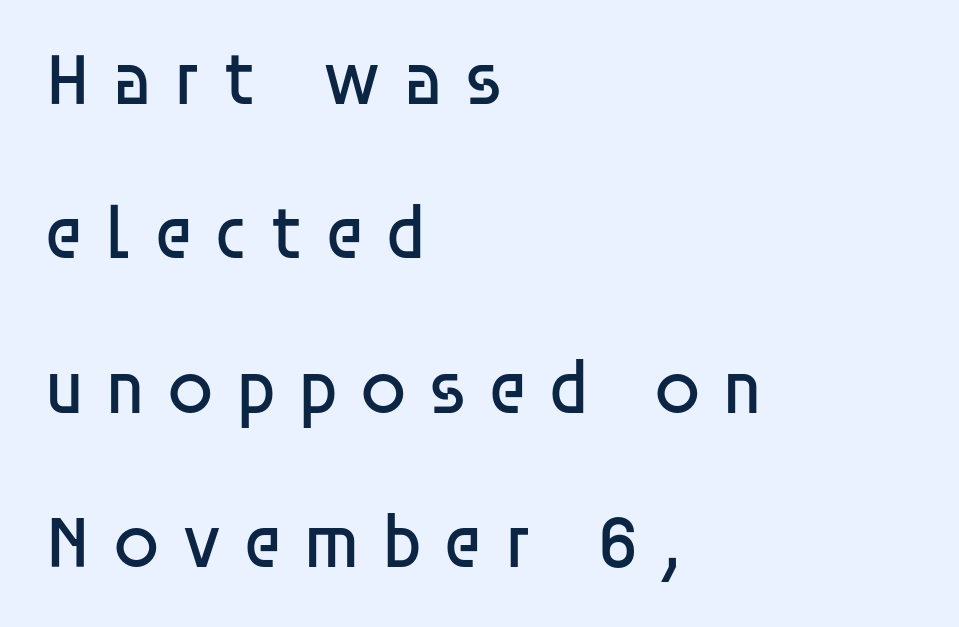
Q: Is the text bold? A: No.
Q: Is the text italic (slanted)? A: No, it is upright.
Q: Is the typeface a serif or a sans-serif typeface? A: Sans-serif.
Q: Is the text underlined? A: No.
Q: How is the paragraph aligned? A: Left-aligned.
Q: Is the spacing between letters normal or unusually wide? A: Unusually wide.
Q: Is the spacing between lines tight, normal or loose? A: Loose.
Q: Width (condensed, normal, or wide)? A: Normal.
Q: Stroke contrast? A: Low.
Q: x-height? A: Large.
Q: Monospaced? A: No.
